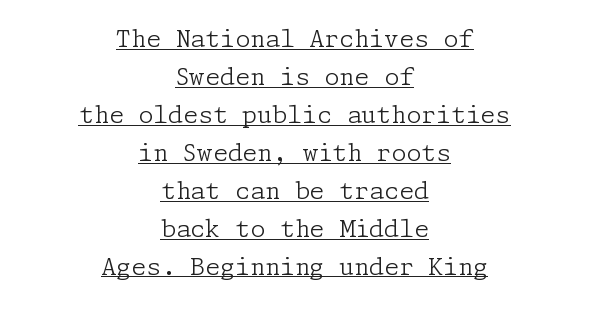
Q: Is the text bold? A: No.
Q: Is the text italic (slanted)? A: No, it is upright.
Q: Is the text underlined? A: Yes.
Q: How is the paragraph aligned? A: Centered.
Q: Is the spacing between letters normal or unusually wide? A: Normal.
Q: Is the spacing between lines tight, normal or loose? A: Normal.
